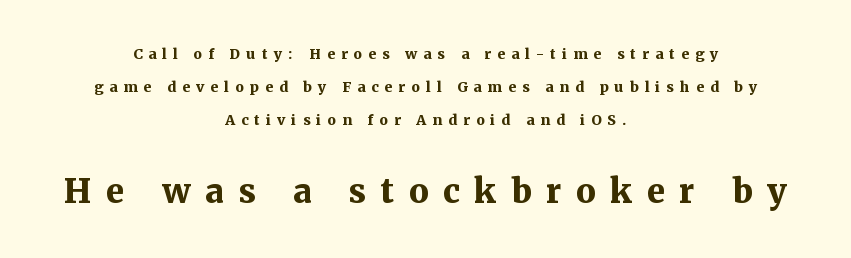
{"serif": "yes", "italic": "no", "bold": "yes", "weight": "bold", "width": "normal", "stroke_contrast": "medium", "x_height": "medium", "monospaced": "no", "underline": "no", "align": "center", "line_spacing": "loose", "line_spacing_ratio": 2.34, "letter_spacing": "wide", "letter_spacing_em": 0.44, "larger_block": "second", "size_ratio": 2.36, "glyph_px": 33}
